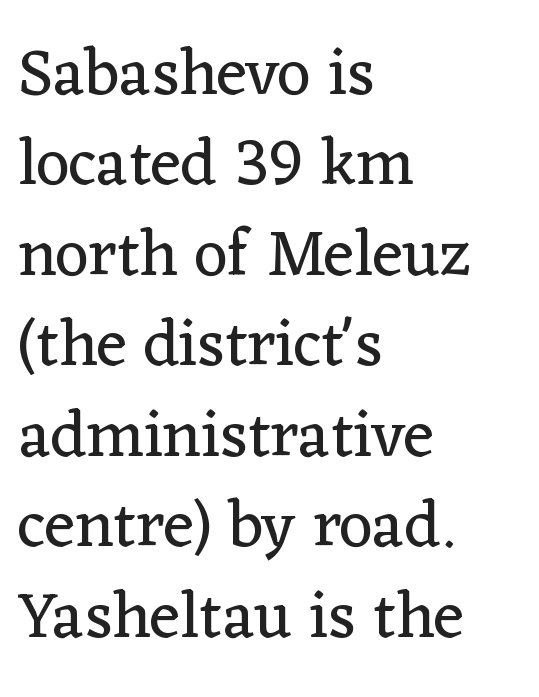
{"serif": "yes", "italic": "no", "bold": "no", "weight": "regular", "width": "normal", "stroke_contrast": "low", "x_height": "medium", "monospaced": "no", "underline": "no", "align": "left", "line_spacing": "normal", "line_spacing_ratio": 1.37, "letter_spacing": "normal", "letter_spacing_em": 0.0, "glyph_px": 66}
